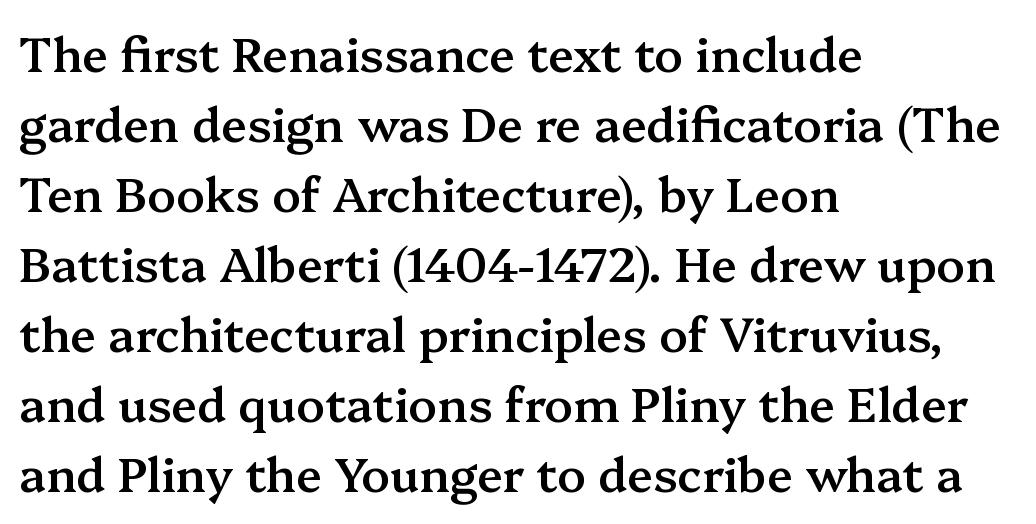
Any mark beneath the type? The region is blank. In CSS terms this would be text-align: left. Spacing verdict: proportional, widths tailored to each character. This sample uses a serif face. The horizontal fit of the characters is conventional and even.
